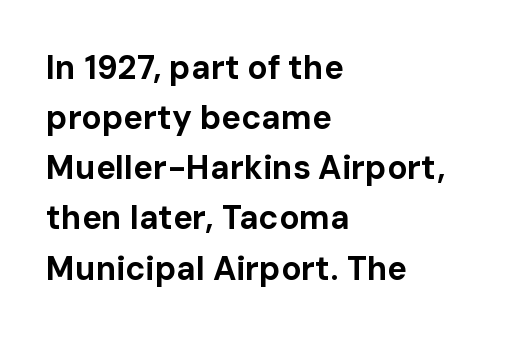
The image shows 33 px bold sans-serif type, upright; set left-aligned, normal line spacing (1.52x), normal letter spacing, not underlined; low stroke contrast and a medium x-height.
